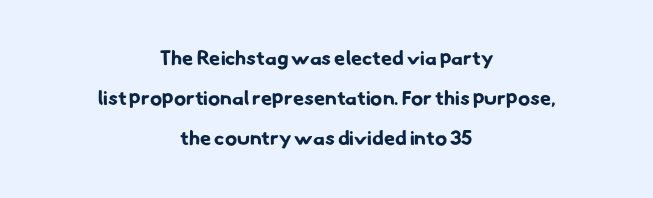
The tracking reads as untouched default to a designer's eye. Regarding leading, the lines here are spaced well apart. Heft: maximum for text — a bold. Beneath every word, the page is bare. Leftover space on each line is divided equally before and after the words.
